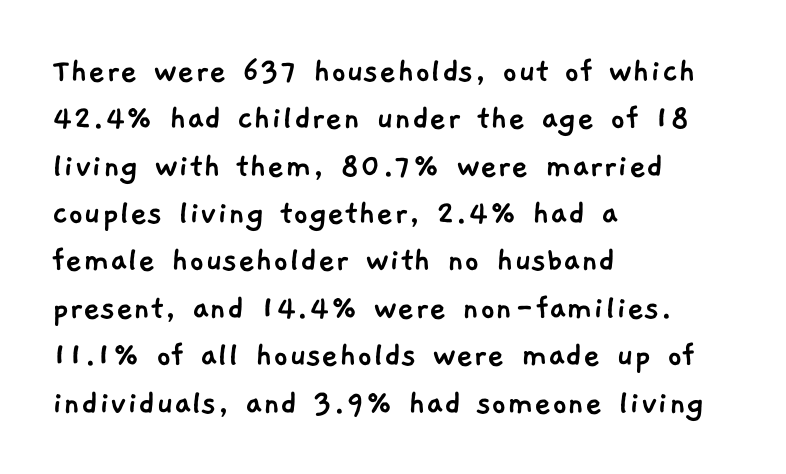
Each letter's strokes conclude bluntly, with no projecting serifs. These lines sit exactly where default settings would place them. Alignment: flush left. The letters sit at their default tracking, neither squeezed nor spread. Descenders hang freely into open space.
